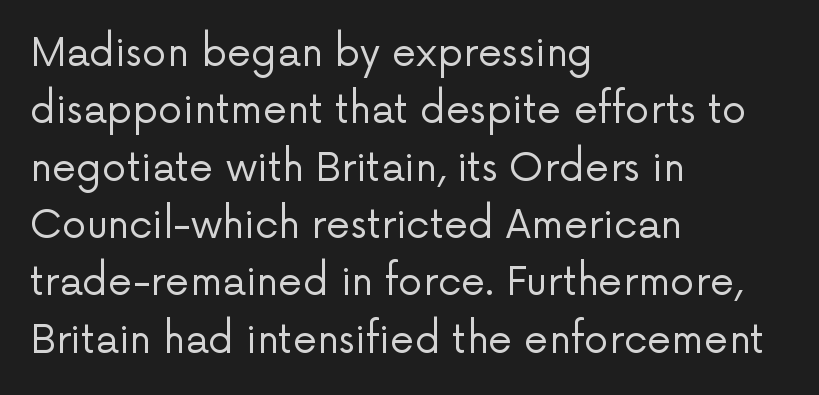
The image shows 39 px regular-weight sans-serif type, upright; set left-aligned, normal line spacing (1.47x), normal letter spacing, not underlined; low stroke contrast and a medium x-height.
